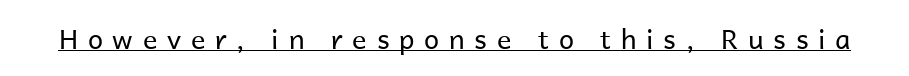
Notice how the stems are strictly vertical — no italics here. This sample uses expanded letter spacing, leaving extra air between glyphs. Decoration check: the copy is underlined. This reads as an unemphasized weight, regular at the heaviest.
